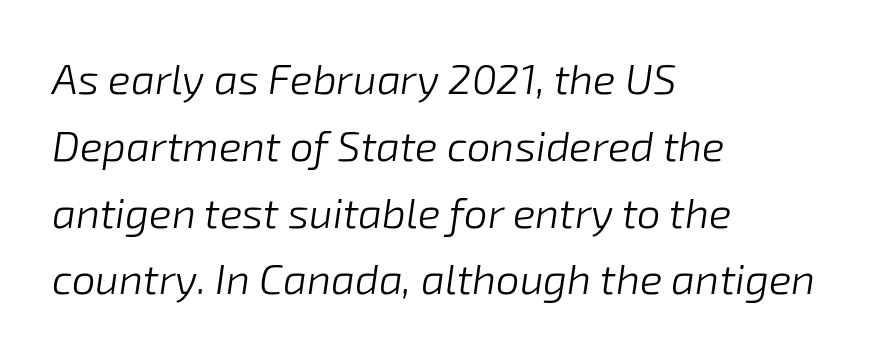
Q: Is the text bold? A: No.
Q: Is the text italic (slanted)? A: Yes, it leans right by about 8 degrees.
Q: Is the text underlined? A: No.
Q: How is the paragraph aligned? A: Left-aligned.
Q: Is the spacing between letters normal or unusually wide? A: Normal.
Q: Is the spacing between lines tight, normal or loose? A: Normal.
Q: Width (condensed, normal, or wide)? A: Normal.
Q: Stroke contrast? A: Low.
Q: x-height? A: Medium.
Q: Monospaced? A: No.
